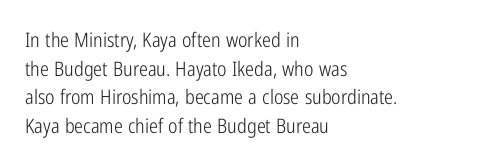
Q: Is the text bold? A: No.
Q: Is the text italic (slanted)? A: No, it is upright.
Q: Is the text underlined? A: No.
Q: How is the paragraph aligned? A: Left-aligned.
Q: Is the spacing between letters normal or unusually wide? A: Normal.
Q: Is the spacing between lines tight, normal or loose? A: Normal.
